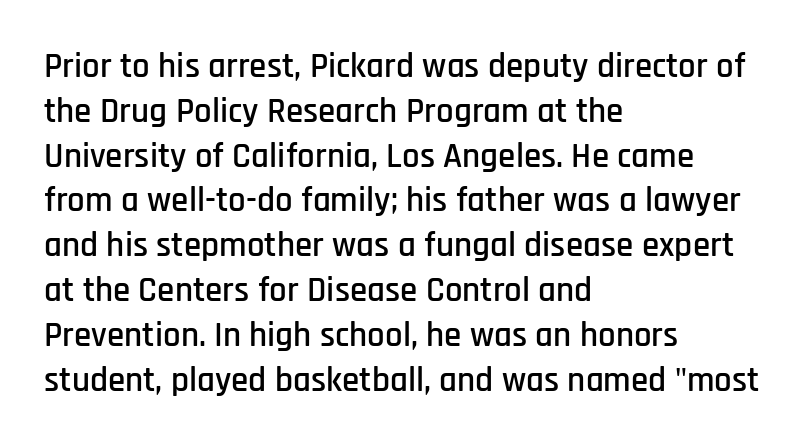
The image shows 35 px condensed sans-serif type, upright; set left-aligned, normal line spacing (1.28x), normal letter spacing, not underlined; low stroke contrast and a large x-height.
